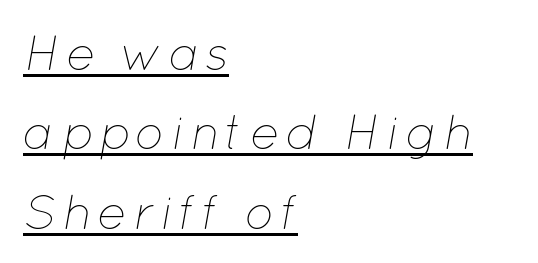
Q: Is the text bold? A: No.
Q: Is the text italic (slanted)? A: Yes, it leans right by about 12 degrees.
Q: Is the text underlined? A: Yes.
Q: How is the paragraph aligned? A: Left-aligned.
Q: Is the spacing between lines tight, normal or loose? A: Normal.
Q: Width (condensed, normal, or wide)? A: Normal.
Q: Stroke contrast? A: Low.
Q: x-height? A: Medium.
Q: Monospaced? A: No.
